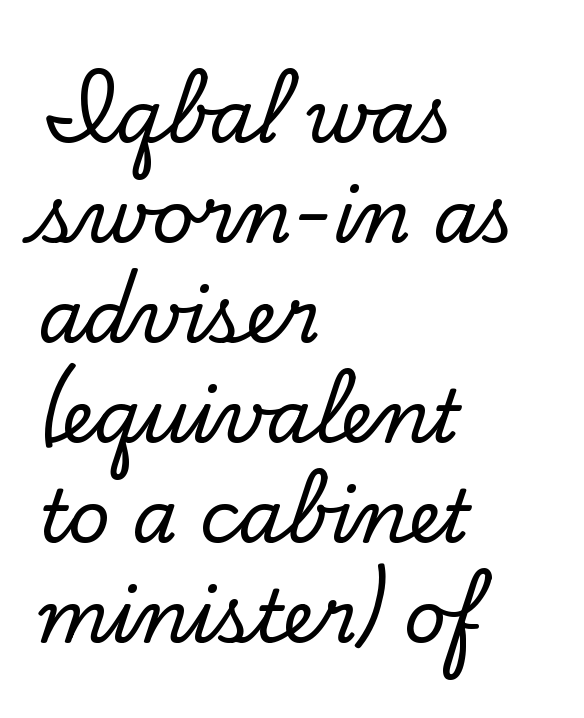
The image shows 73 px serif type; set left-aligned, normal line spacing (1.37x), normal letter spacing, not underlined; low stroke contrast and a small x-height.
